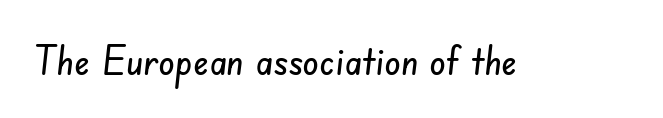
The type is set solid horizontally, with unmodified tracking. The face used here is a sans, in the tradition of grotesques and geometrics. The specimen omits any rule beneath the text block's lines. The passage shown is typed in a proportional face where columns would drift.
